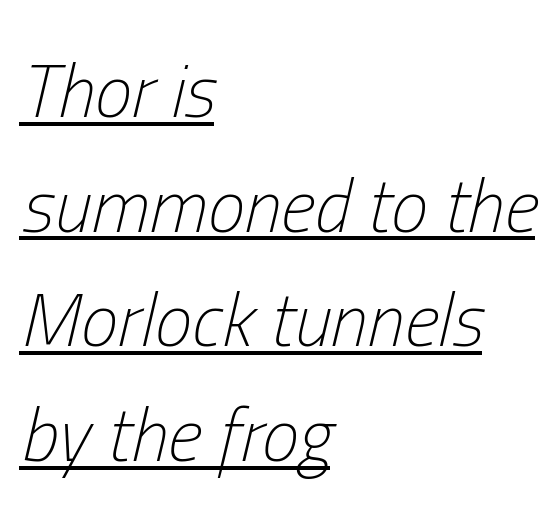
The image shows 75 px light, condensed type, italic (leaning right); set left-aligned, normal line spacing (1.53x), normal letter spacing, underlined; low stroke contrast and a medium x-height.
